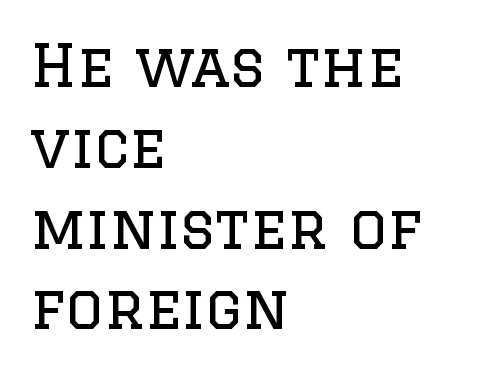
{"serif": "yes", "italic": "no", "bold": "no", "weight": "regular", "width": "normal", "stroke_contrast": "low", "x_height": "large", "monospaced": "no", "underline": "no", "align": "left", "line_spacing": "normal", "line_spacing_ratio": 1.37, "letter_spacing": "normal", "letter_spacing_em": 0.0, "glyph_px": 59}
